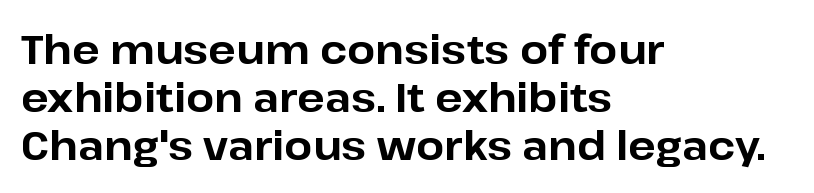
Q: Is the text bold? A: Yes.
Q: Is the text italic (slanted)? A: No, it is upright.
Q: Is the typeface a serif or a sans-serif typeface? A: Sans-serif.
Q: Is the text underlined? A: No.
Q: How is the paragraph aligned? A: Left-aligned.
Q: Is the spacing between letters normal or unusually wide? A: Normal.
Q: Width (condensed, normal, or wide)? A: Normal.
Q: Stroke contrast? A: Low.
Q: x-height? A: Medium.
Q: Monospaced? A: No.
